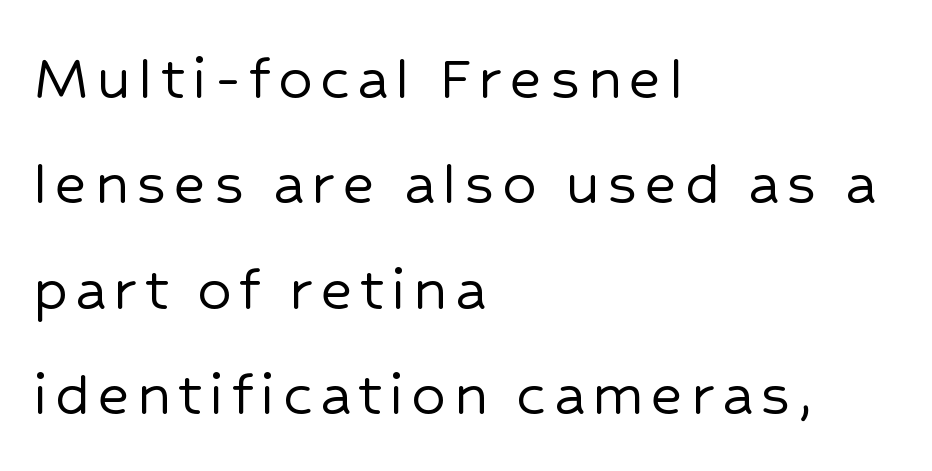
Q: Is the text italic (slanted)? A: No, it is upright.
Q: Is the typeface a serif or a sans-serif typeface? A: Sans-serif.
Q: Is the text underlined? A: No.
Q: How is the paragraph aligned? A: Left-aligned.
Q: Is the spacing between lines tight, normal or loose? A: Normal.
Q: Width (condensed, normal, or wide)? A: Normal.
Q: Stroke contrast? A: Low.
Q: x-height? A: Medium.
Q: Monospaced? A: No.
